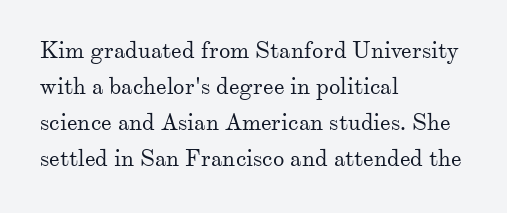
The image shows 23 px text type, upright; set left-aligned, normal line spacing (1.57x), normal letter spacing, not underlined.
